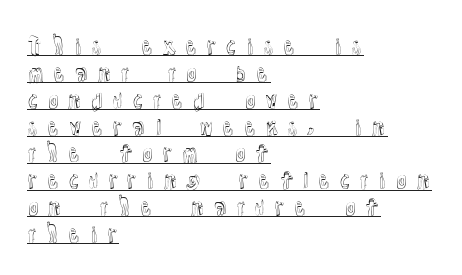
Ordinary non-slanted type is in use. Emphasis is given by a line drawn under the lettering. Loose tracking; the words dissolve into strings of separated letters. Which margin do the lines hug? The left one — the right edge is uneven.
